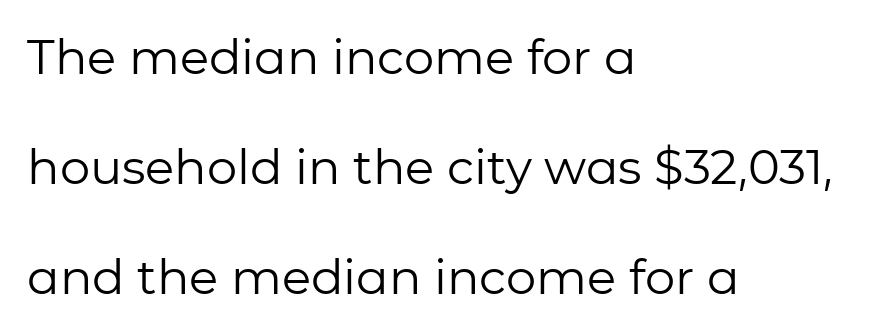
No heavy texture on the line: the type isn't bold. A typesetter would call this zero additional tracking. Nope, no serifs anywhere on these letters. Think of a printed novel: that variable character pitch is what you see here.
